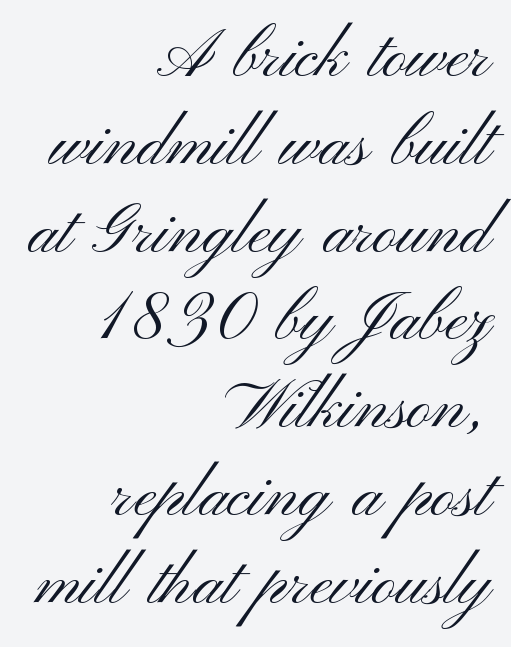
Heaviness? Minimal to ordinary, like unemphasized prose. Students, observe: this is what conventionally led text looks like. Nobody touched the tracking dial on this one. Observe the absence of serifs on each vertical stroke in this sample. Do the characters align in a grid? No, the font is proportional.
